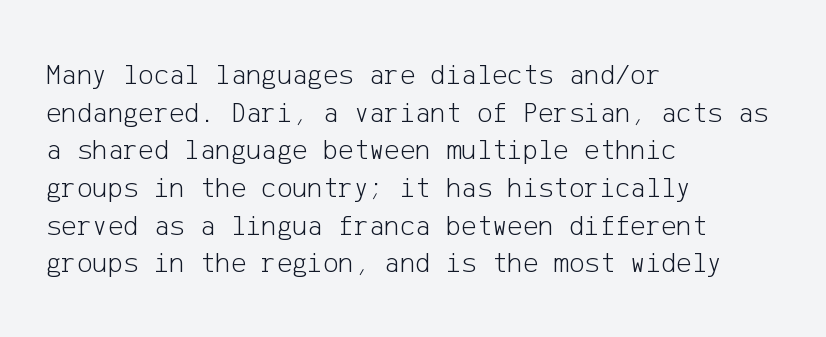
{"serif": "no", "italic": "no", "bold": "no", "weight": "light", "width": "normal", "stroke_contrast": "low", "x_height": "medium", "underline": "no", "align": "left", "line_spacing": "normal", "line_spacing_ratio": 1.3, "letter_spacing": "normal", "letter_spacing_em": 0.0, "glyph_px": 29}
